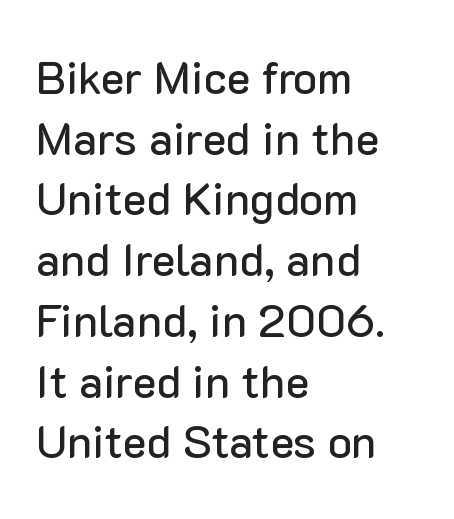
The image shows 45 px sans-serif type, upright; set left-aligned, normal line spacing (1.35x), normal letter spacing, not underlined; low stroke contrast and a medium x-height.
